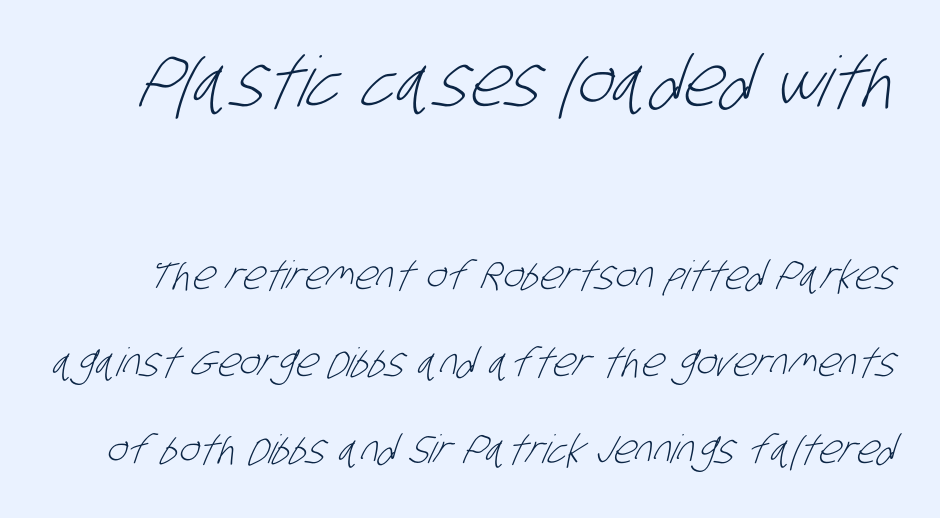
{"serif": "no", "bold": "no", "weight": "light", "width": "condensed", "stroke_contrast": "low", "x_height": "large", "monospaced": "no", "underline": "no", "line_spacing": "loose", "line_spacing_ratio": 2.22, "letter_spacing": "normal", "letter_spacing_em": 0.0, "larger_block": "first", "size_ratio": 1.77, "glyph_px": 69}
